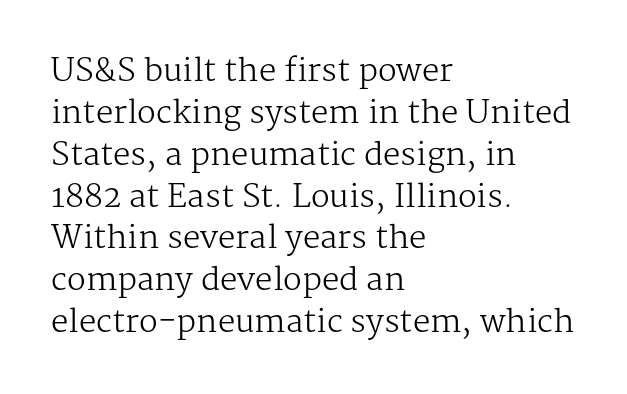
How would I describe the line gaps? Plain and ordinary. You could not count columns in this text — the font is proportionally spaced. The compositor pushed each line to the left boundary. Old-style or modern, the face here clearly has serifs.
